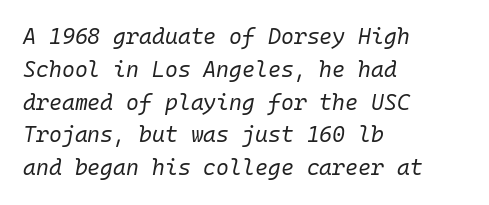
The image shows 22 px text type, italic (leaning right); set left-aligned, normal line spacing (1.49x), normal letter spacing, not underlined.
